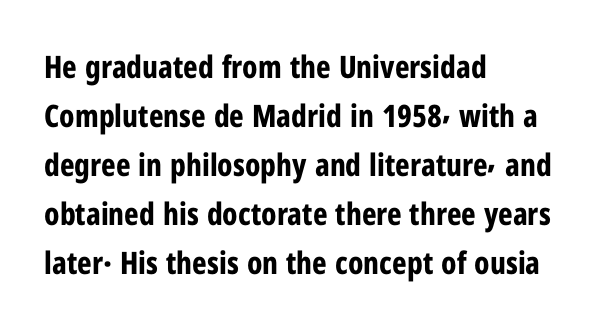
Stroke thickness is high; the sample reads as a true bold. Is there much room between lines? A standard amount, neither cramped nor airy. These lines were composed using upright roman letters. A typesetter would call this zero additional tracking. Proportional: the letters do not fall into vertical columns.
